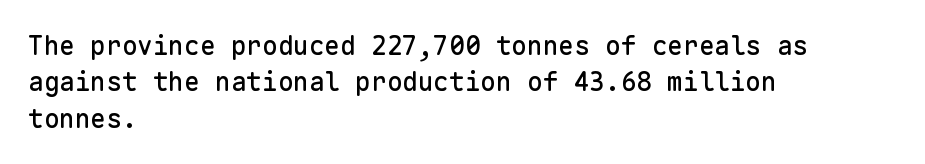
Q: Is the text italic (slanted)? A: No, it is upright.
Q: Is the text underlined? A: No.
Q: How is the paragraph aligned? A: Left-aligned.
Q: Is the spacing between letters normal or unusually wide? A: Normal.
Q: Is the spacing between lines tight, normal or loose? A: Normal.
